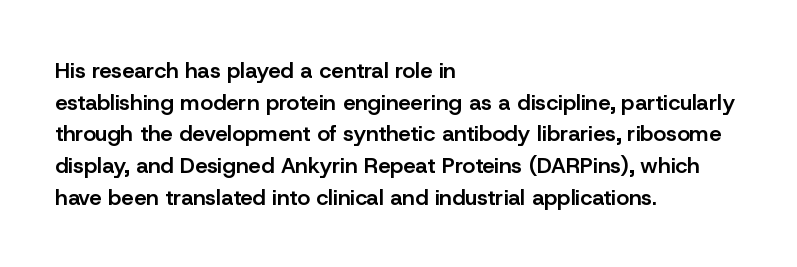
Q: Is the text bold? A: Semi-bold.
Q: Is the text italic (slanted)? A: No, it is upright.
Q: Is the text underlined? A: No.
Q: How is the paragraph aligned? A: Left-aligned.
Q: Is the spacing between letters normal or unusually wide? A: Normal.
Q: Is the spacing between lines tight, normal or loose? A: Normal.
